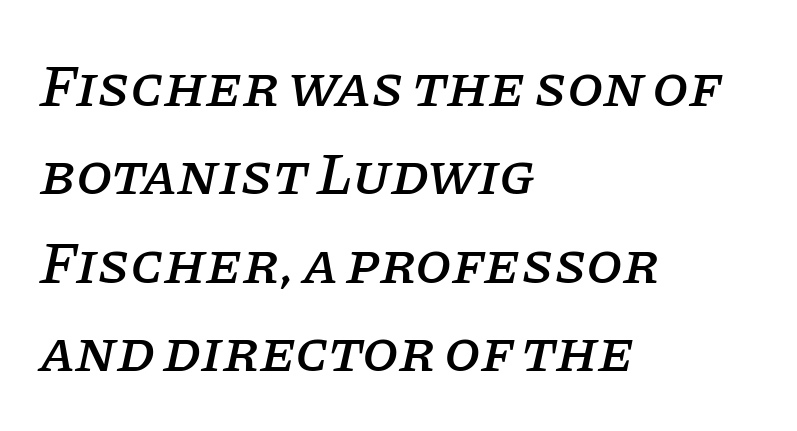
The image shows 59 px serif type, italic (leaning right); set left-aligned, normal line spacing (1.5x), normal letter spacing, not underlined; low stroke contrast and a large x-height.
